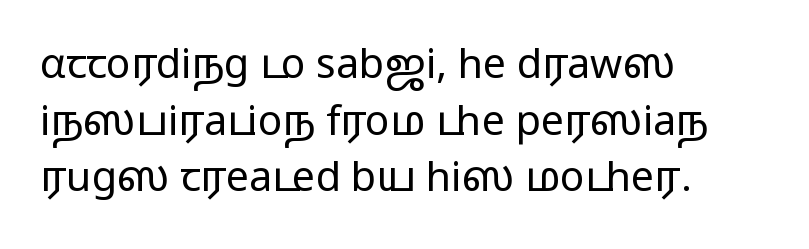
{"serif": "no", "italic": "no", "bold": "no", "weight": "regular", "width": "wide", "stroke_contrast": "low", "x_height": "medium", "monospaced": "no", "underline": "no", "align": "left", "line_spacing": "normal", "line_spacing_ratio": 1.38, "letter_spacing": "normal", "letter_spacing_em": 0.0, "glyph_px": 41}
